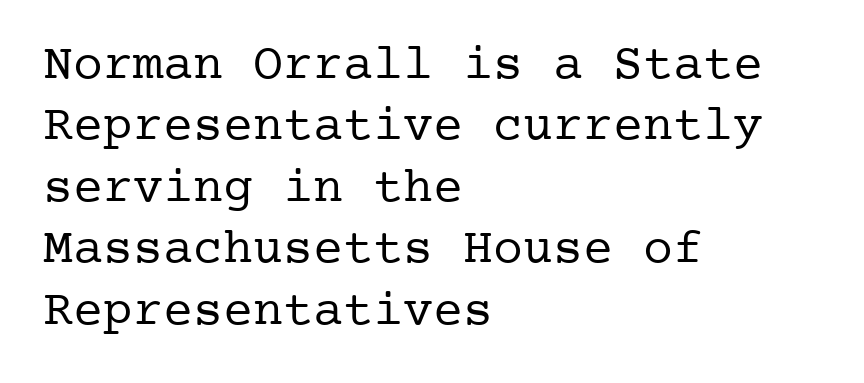
Q: Is the text bold? A: No.
Q: Is the text italic (slanted)? A: No, it is upright.
Q: Is the typeface a serif or a sans-serif typeface? A: Serif.
Q: Is the text underlined? A: No.
Q: How is the paragraph aligned? A: Left-aligned.
Q: Is the spacing between letters normal or unusually wide? A: Normal.
Q: Width (condensed, normal, or wide)? A: Normal.
Q: Stroke contrast? A: Low.
Q: x-height? A: Medium.
